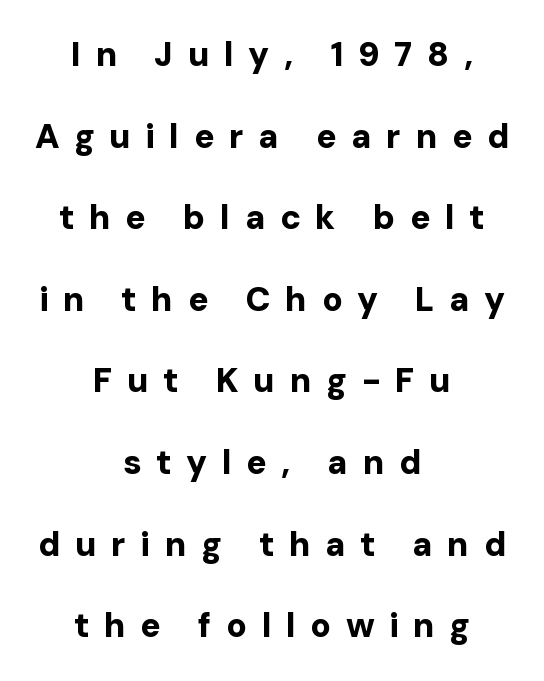
Q: Is the text bold? A: Yes.
Q: Is the text italic (slanted)? A: No, it is upright.
Q: Is the typeface a serif or a sans-serif typeface? A: Sans-serif.
Q: Is the text underlined? A: No.
Q: How is the paragraph aligned? A: Centered.
Q: Is the spacing between letters normal or unusually wide? A: Unusually wide.
Q: Is the spacing between lines tight, normal or loose? A: Loose.
Q: Width (condensed, normal, or wide)? A: Normal.
Q: Stroke contrast? A: Low.
Q: x-height? A: Medium.
Q: Monospaced? A: No.
